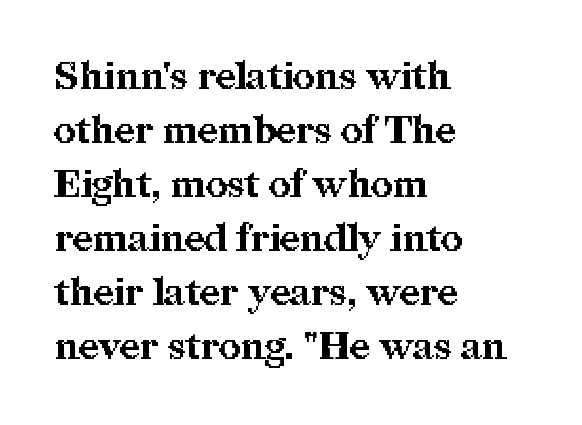
Inter-character spacing is left at the font's built-in metrics. The rendering uses natural spacing where letterforms have individual widths. You can tell it's not italic because the verticals are truly vertical. The line-height multiplier appears to be the usual default. Nobody drew a line under any word here.
